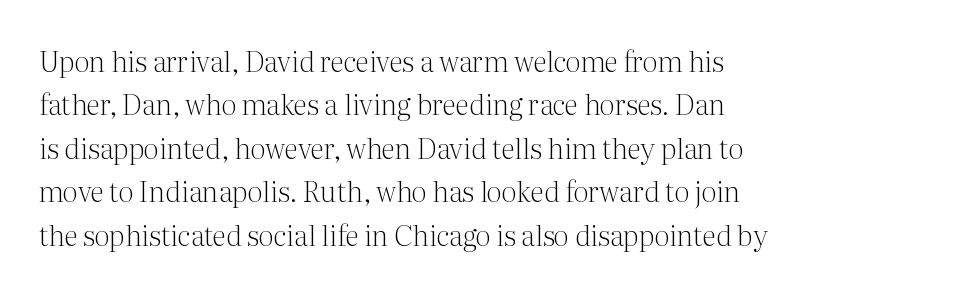
When letters stand straight like this, we call the style roman or upright. The designer left line spacing at the default. Is the letter spacing exaggerated? No — it looks like the ordinary default. Words float on clear page, feet unadorned.
